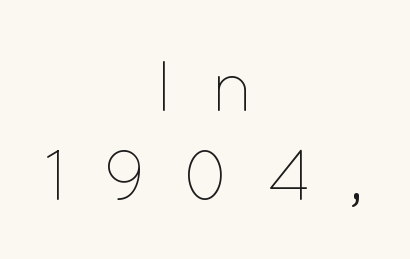
Q: Is the text bold? A: No.
Q: Is the text italic (slanted)? A: No, it is upright.
Q: Is the text underlined? A: No.
Q: How is the paragraph aligned? A: Centered.
Q: Is the spacing between letters normal or unusually wide? A: Unusually wide.
Q: Is the spacing between lines tight, normal or loose? A: Normal.
Q: Width (condensed, normal, or wide)? A: Normal.
Q: Stroke contrast? A: Low.
Q: x-height? A: Medium.
Q: Monospaced? A: No.
